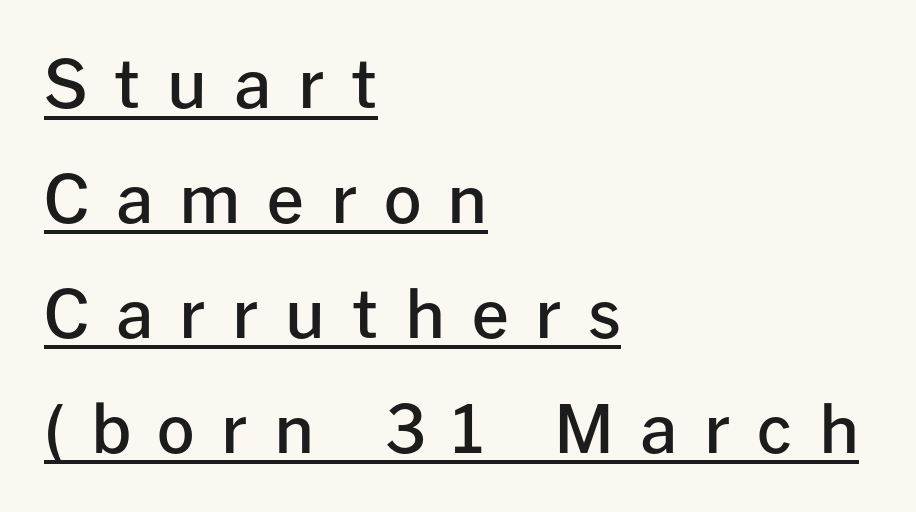
Q: Is the text bold? A: Semi-bold.
Q: Is the text italic (slanted)? A: No, it is upright.
Q: Is the typeface a serif or a sans-serif typeface? A: Sans-serif.
Q: Is the text underlined? A: Yes.
Q: How is the paragraph aligned? A: Left-aligned.
Q: Is the spacing between letters normal or unusually wide? A: Unusually wide.
Q: Width (condensed, normal, or wide)? A: Normal.
Q: Stroke contrast? A: Low.
Q: x-height? A: Medium.
Q: Monospaced? A: No.
